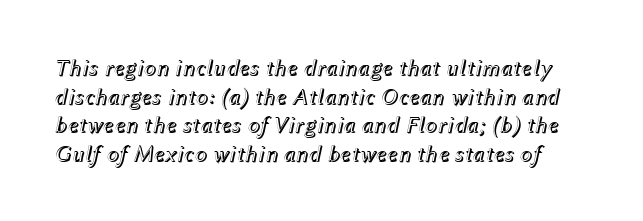
Q: Is the text italic (slanted)? A: Yes, it leans right by about 12 degrees.
Q: Is the text underlined? A: No.
Q: Is the spacing between letters normal or unusually wide? A: Normal.
